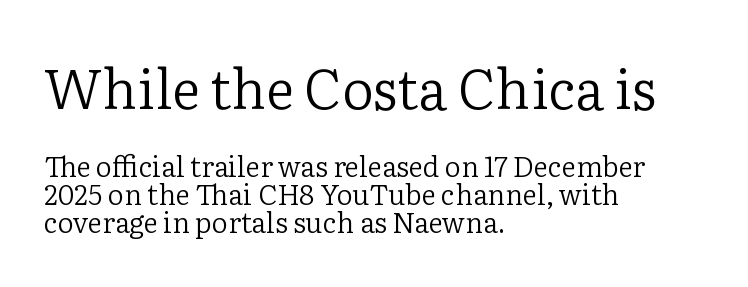
The image shows 55 px regular-weight serif type, upright; set left-aligned, tight line spacing (1.01x), normal letter spacing, not underlined; the first (top) block is 1.96x larger; low stroke contrast and a medium x-height.
